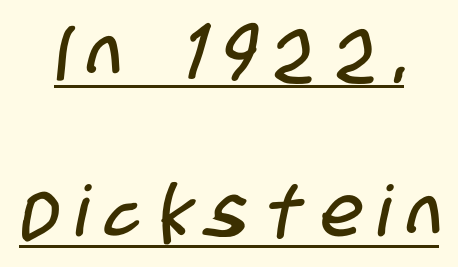
Q: Is the typeface a serif or a sans-serif typeface? A: Sans-serif.
Q: Is the text underlined? A: Yes.
Q: How is the paragraph aligned? A: Centered.
Q: Is the spacing between letters normal or unusually wide? A: Unusually wide.
Q: Is the spacing between lines tight, normal or loose? A: Loose.
Q: Width (condensed, normal, or wide)? A: Condensed.
Q: Stroke contrast? A: Low.
Q: x-height? A: Large.
Q: Monospaced? A: No.
